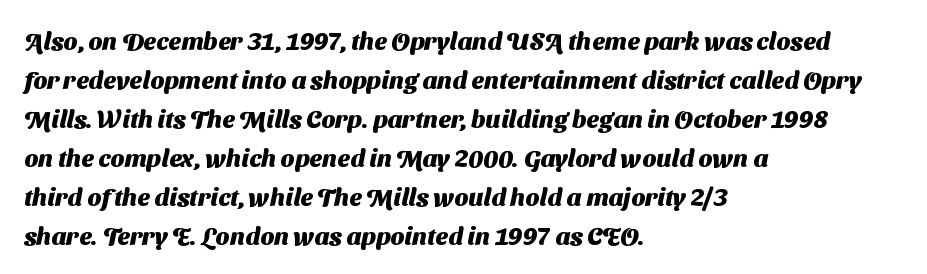
The image shows 25 px bold type; set left-aligned, normal line spacing (1.56x), normal letter spacing, not underlined.
